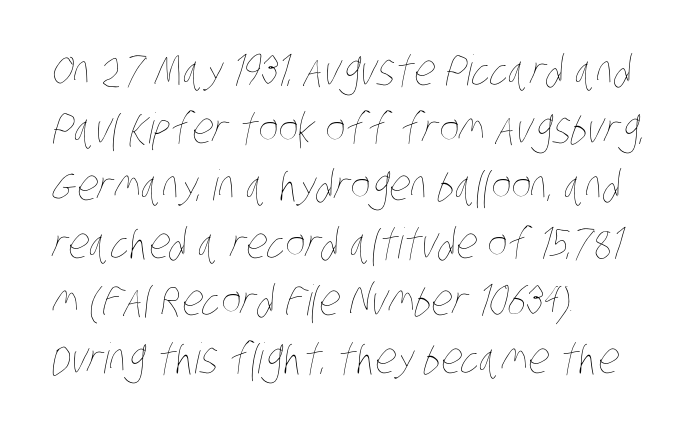
Each stroke keeps to a modest, everyday thickness or less. Rule under the text: the space is simply empty. The designer left line spacing at the default. Caption: standard tracking, unaltered. Horizontally, the lines are justified to the leading edge only.
